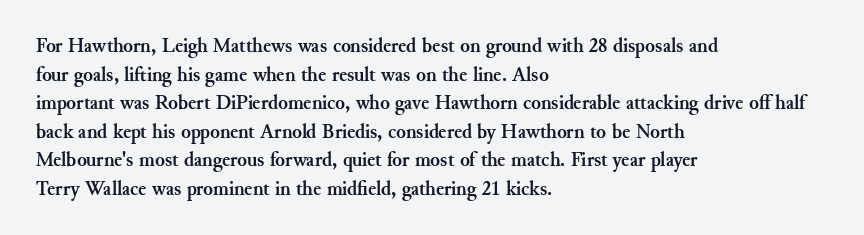
This sample uses an upright cut, with every glyph sitting square on the baseline. Only glyphs here, with clear space below each row. Visually the block forms a straight wall on the left and a jagged coastline on the right. Its strokes are broad and dark, the hallmark of bold type. This block has exactly the height ordinary leading produces. The passage shown has conventional tracking throughout.
